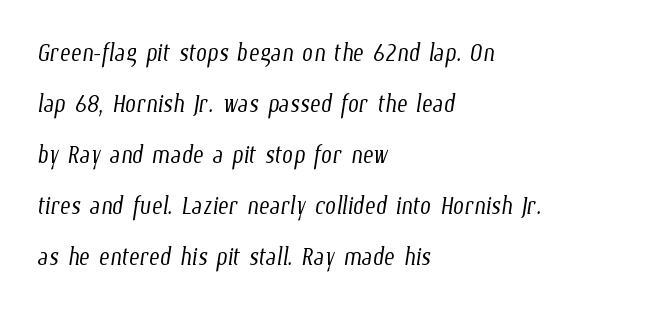
Is the type heavy? It reads as light-to-regular instead. The passage shown is not underscored anywhere. The compositor pushed each line to the left boundary. Glyph-to-glyph distance matches everyday printed text.
